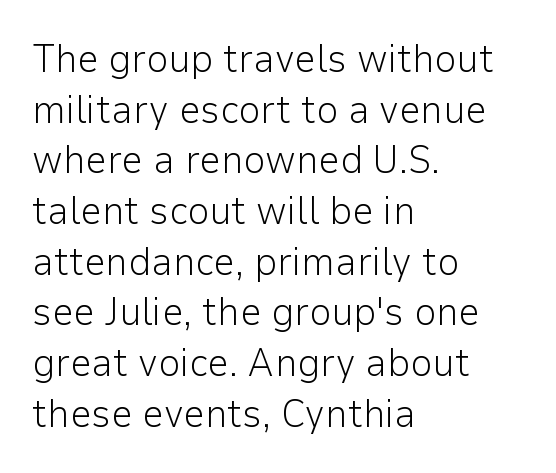
{"serif": "no", "italic": "no", "bold": "no", "weight": "light", "width": "normal", "stroke_contrast": "low", "x_height": "medium", "monospaced": "no", "underline": "no", "align": "left", "line_spacing": "normal", "line_spacing_ratio": 1.3, "letter_spacing": "normal", "letter_spacing_em": 0.0, "glyph_px": 39}
